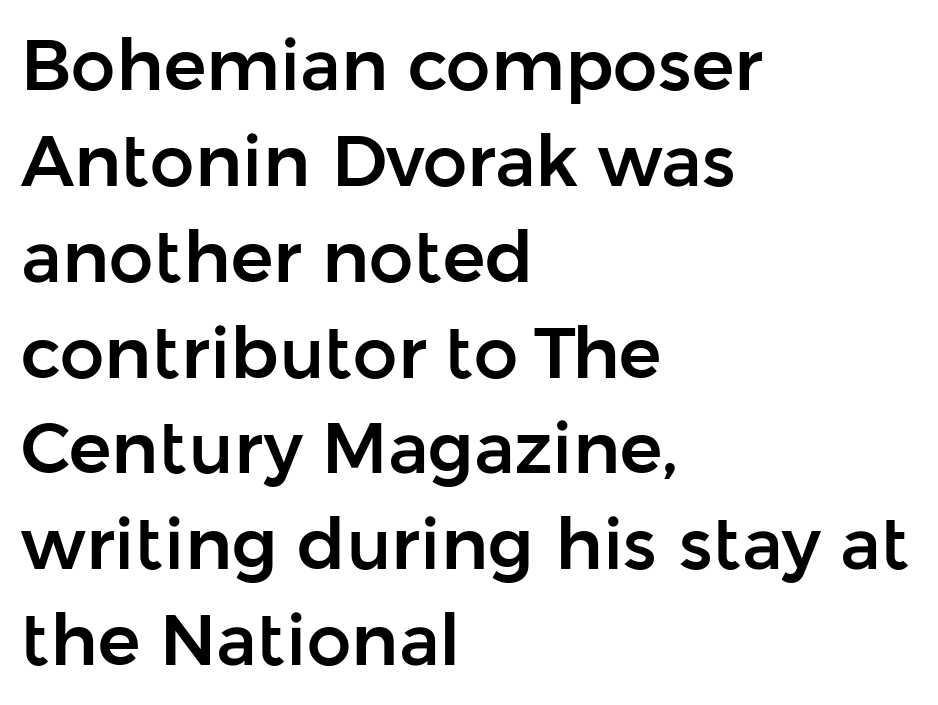
Q: Is the text italic (slanted)? A: No, it is upright.
Q: Is the typeface a serif or a sans-serif typeface? A: Sans-serif.
Q: Is the text underlined? A: No.
Q: How is the paragraph aligned? A: Left-aligned.
Q: Is the spacing between letters normal or unusually wide? A: Normal.
Q: Is the spacing between lines tight, normal or loose? A: Normal.
Q: Width (condensed, normal, or wide)? A: Normal.
Q: Stroke contrast? A: Low.
Q: x-height? A: Medium.
Q: Monospaced? A: No.
